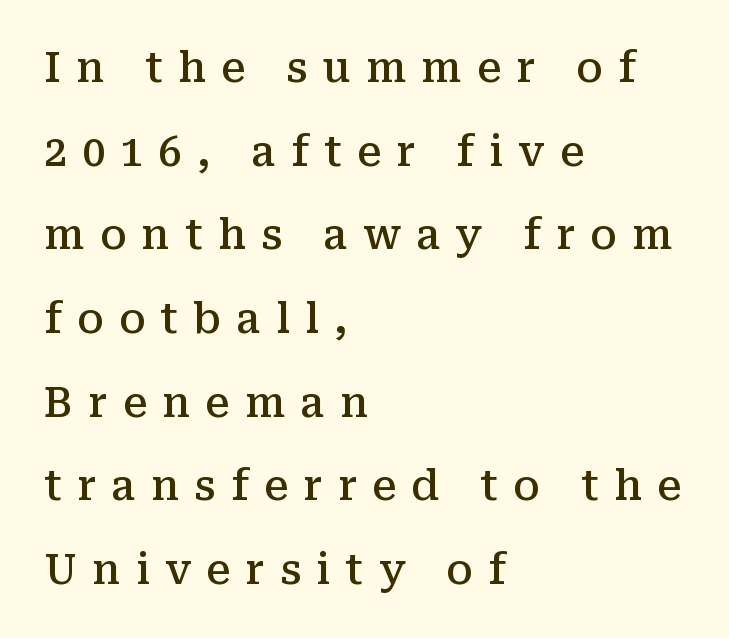
Compared with a centered layout, this one pins lines to the left instead. Each row of text sits above clean, open space. Bold? Not quite — semibold, heavier than regular but stopping short. To sum up the face: it has serifs.
